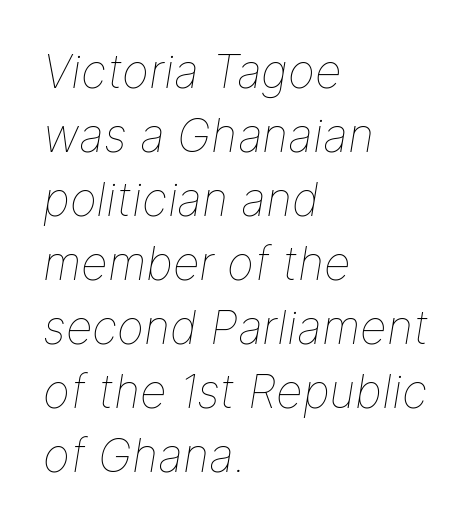
The image shows 46 px thin type, italic (leaning right); set left-aligned, normal line spacing (1.39x), normal letter spacing, not underlined; low stroke contrast and a medium x-height.
